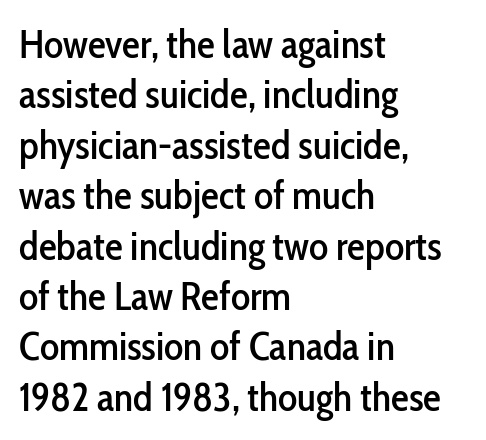
Honestly, there is no underline to notice here at all. The specimen reads as upright at a glance. Letterform terminals end flat and unadorned throughout the passage. Is the letter spacing exaggerated? No — it looks like the ordinary default. Which margin do the lines hug? The left one — the right edge is uneven.
